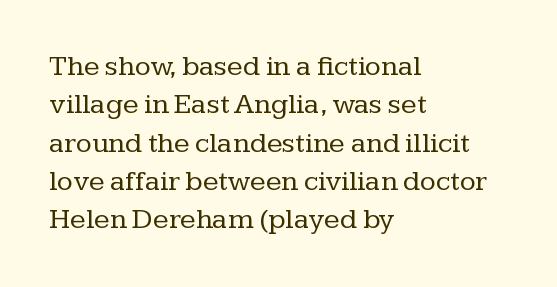
The image shows 29 px regular-weight serif type, upright; set left-aligned, normal line spacing (1.32x), normal letter spacing, not underlined; low stroke contrast and a medium x-height.
